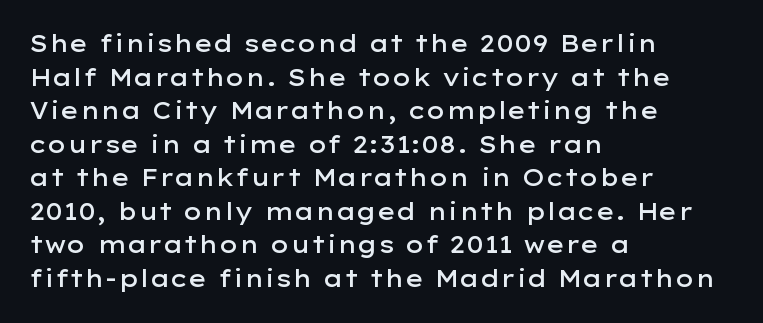
{"italic": "no", "bold": "semi", "underline": "no", "align": "left", "line_spacing": "normal", "line_spacing_ratio": 1.46, "letter_spacing": "normal", "letter_spacing_em": 0.0, "glyph_px": 23}
